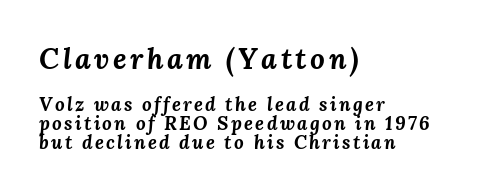
Q: Is the text bold? A: Yes.
Q: Is the text italic (slanted)? A: Yes, it leans right by about 3 degrees.
Q: Is the text underlined? A: No.
Q: How is the paragraph aligned? A: Left-aligned.
Q: Is the spacing between lines tight, normal or loose? A: Tight.
Q: Which block of text is set in a larger size, the first (top) or the second (bottom)? A: The first (top) one.
Q: Width (condensed, normal, or wide)? A: Normal.
Q: Stroke contrast? A: Medium.
Q: x-height? A: Medium.
Q: Monospaced? A: No.
